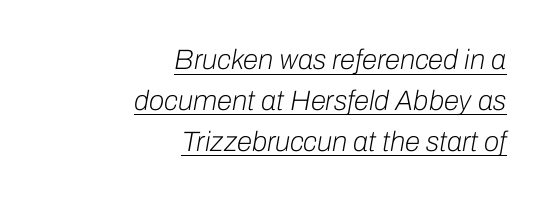
These lines keep a tight, regular rhythm from letter to letter. Does the lettering tilt? It does — this is italic. Here the designer chose a conventional face with non-uniform glyph widths. This sample carries an underscore along the baseline area. Typeset ragged left — the right edge is the straight one. Summary of weight: not heavy and not bold.
